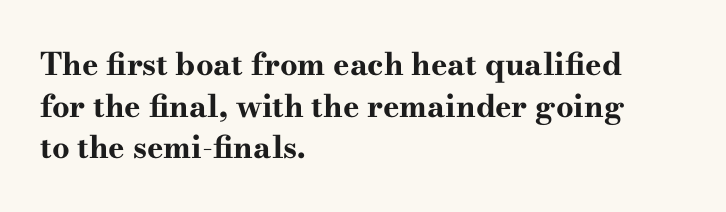
Which margin do the lines hug? The left one — the right edge is uneven. Italic: no, the glyphs are upright roman. What kind of face is this? One with serifs. The passage shown is not underscored anywhere.
